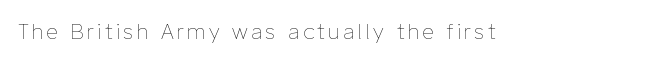
Q: Is the text bold? A: No.
Q: Is the text italic (slanted)? A: No, it is upright.
Q: Is the text underlined? A: No.
